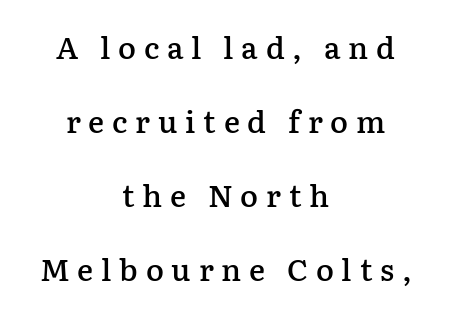
The image shows 30 px semibold serif type, upright; set centered, loose line spacing (2.47x), unusually wide letter spacing (+0.26 em), not underlined; low stroke contrast and a medium x-height.
